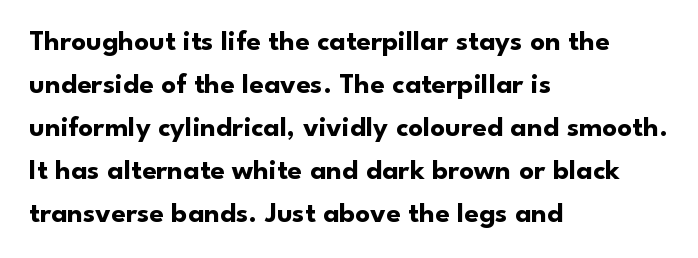
The image shows 29 px bold sans-serif type, upright; set left-aligned, normal line spacing (1.48x), normal letter spacing, not underlined; low stroke contrast and a small x-height.
